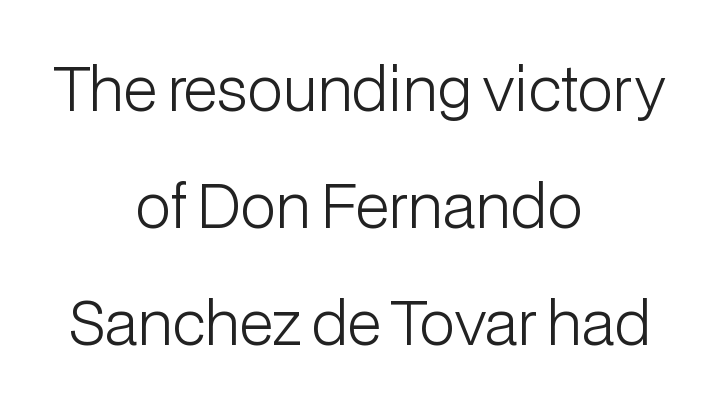
The image shows 59 px light sans-serif type, upright; set centered, loose line spacing (1.98x), normal letter spacing, not underlined; low stroke contrast and a medium x-height.
